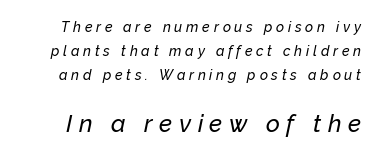
Q: Is the text italic (slanted)? A: Yes, it leans right by about 12 degrees.
Q: Is the text underlined? A: No.
Q: Is the spacing between letters normal or unusually wide? A: Unusually wide.
Q: Which block of text is set in a larger size, the first (top) or the second (bottom)? A: The second (bottom) one.
